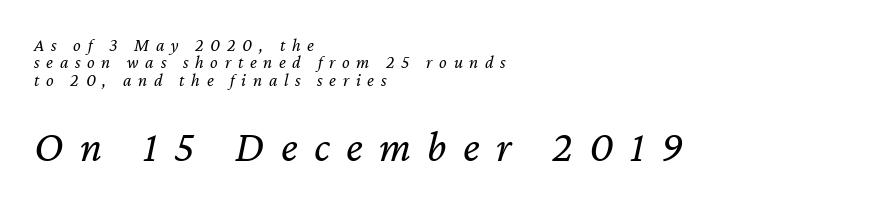
{"italic": "yes", "lean": "right", "slant_degrees": 12, "bold": "no", "weight": "regular", "width": "normal", "stroke_contrast": "low", "x_height": "medium", "monospaced": "no", "underline": "no", "align": "left", "line_spacing": "tight", "line_spacing_ratio": 0.96, "letter_spacing": "wide", "letter_spacing_em": 0.37, "larger_block": "second", "size_ratio": 2.44, "glyph_px": 44}
